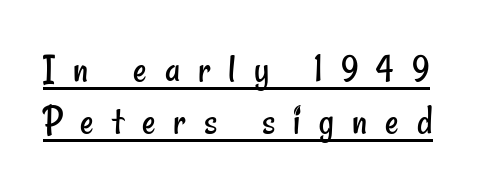
{"serif": "no", "bold": "no", "weight": "regular", "width": "condensed", "stroke_contrast": "low", "x_height": "small", "monospaced": "no", "underline": "yes", "line_spacing_ratio": 1.24, "letter_spacing": "wide", "letter_spacing_em": 0.43, "glyph_px": 42}
